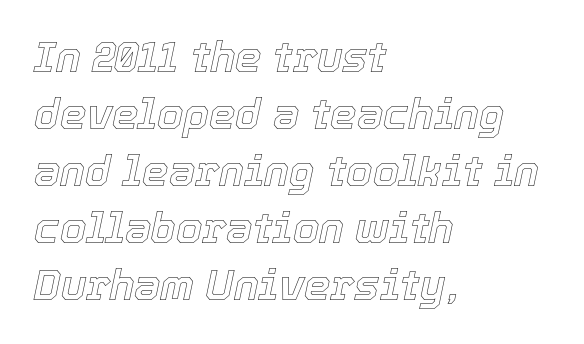
{"italic": "yes", "lean": "right", "slant_degrees": 12, "width": "normal", "x_height": "medium", "monospaced": "no", "underline": "no", "align": "left", "line_spacing": "normal", "line_spacing_ratio": 1.36, "letter_spacing": "normal", "letter_spacing_em": 0.0, "glyph_px": 42}
